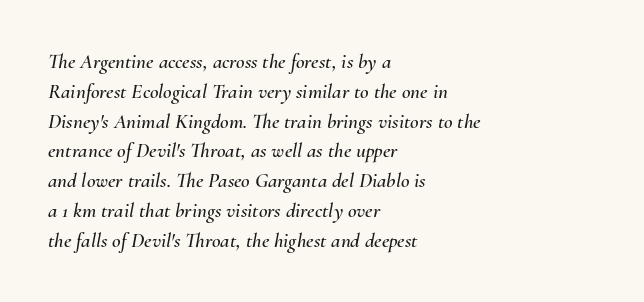
{"italic": "yes", "lean": "right", "slant_degrees": 10, "underline": "no", "align": "left", "line_spacing": "normal", "line_spacing_ratio": 1.42, "letter_spacing": "normal", "letter_spacing_em": 0.0, "glyph_px": 21}
